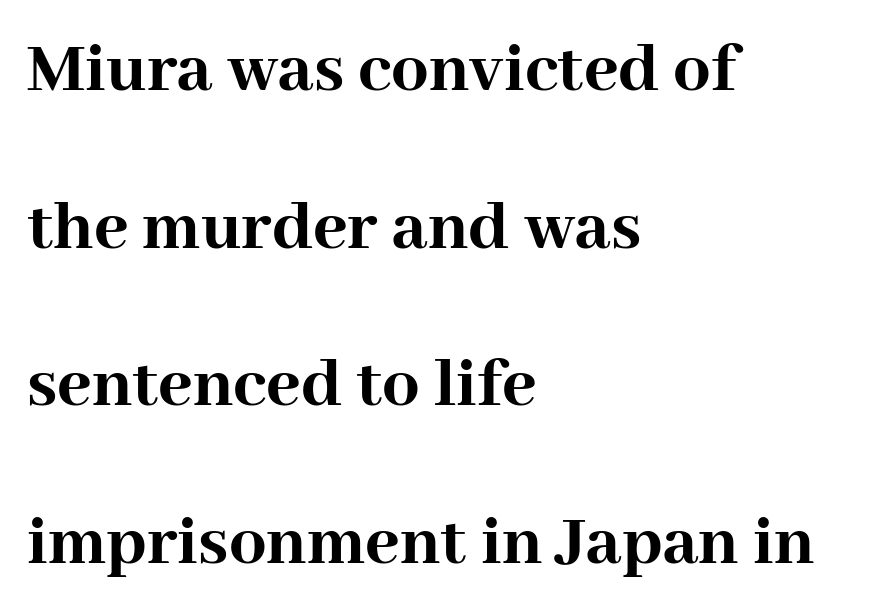
What stands out about the letter spacing? Nothing — it is the standard amount. Tall strokes in this sample are plumb rather than angled. Type style note: has serifs. Airy leading. Words float on clear page, feet unadorned. Chunky letters — that's bold for sure.
